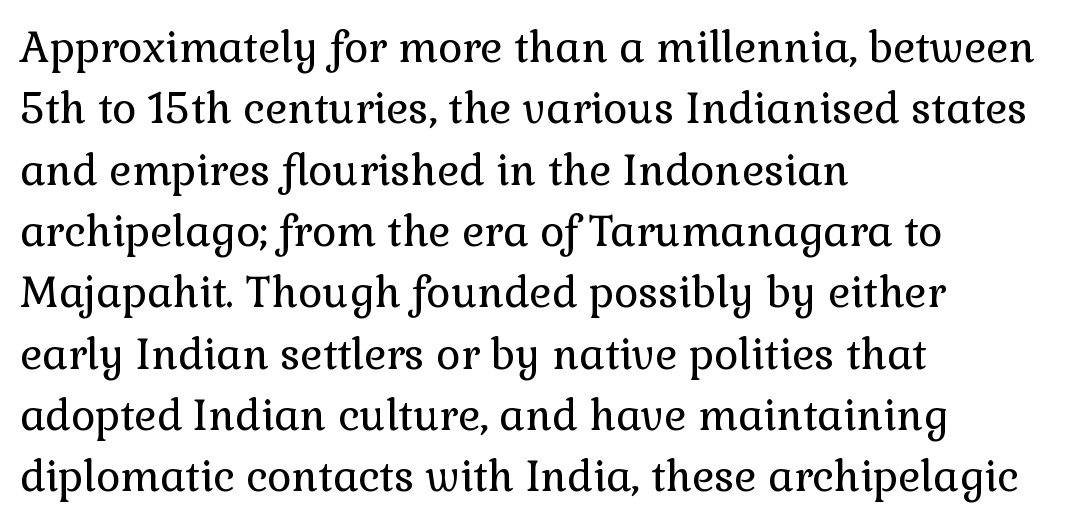
{"serif": "yes", "italic": "no", "bold": "no", "weight": "regular", "width": "normal", "x_height": "medium", "monospaced": "no", "underline": "no", "align": "left", "line_spacing": "normal", "line_spacing_ratio": 1.46, "letter_spacing": "normal", "letter_spacing_em": 0.0, "glyph_px": 42}
